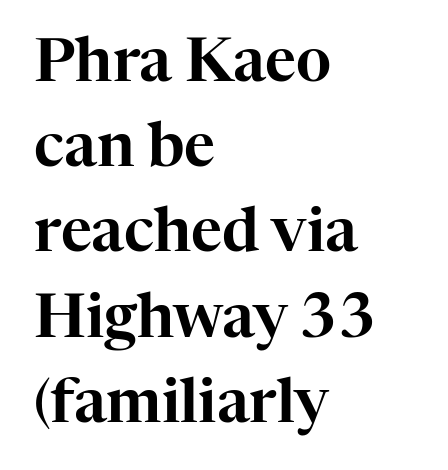
Q: Is the text italic (slanted)? A: No, it is upright.
Q: Is the typeface a serif or a sans-serif typeface? A: Serif.
Q: Is the text underlined? A: No.
Q: How is the paragraph aligned? A: Left-aligned.
Q: Is the spacing between letters normal or unusually wide? A: Normal.
Q: Is the spacing between lines tight, normal or loose? A: Normal.
Q: Width (condensed, normal, or wide)? A: Normal.
Q: Stroke contrast? A: High.
Q: x-height? A: Medium.
Q: Monospaced? A: No.
